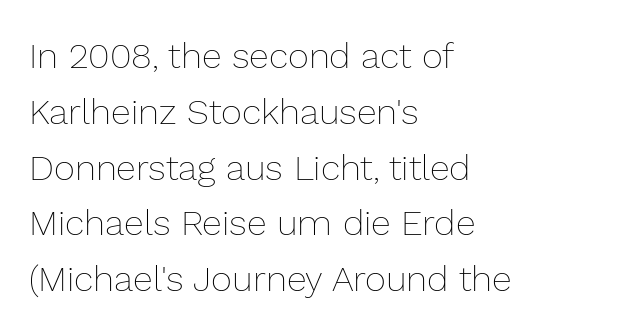
{"italic": "no", "bold": "no", "weight": "thin", "width": "normal", "stroke_contrast": "low", "x_height": "medium", "monospaced": "no", "underline": "no", "align": "left", "line_spacing": "normal", "line_spacing_ratio": 1.55, "letter_spacing": "normal", "letter_spacing_em": 0.0, "glyph_px": 36}
